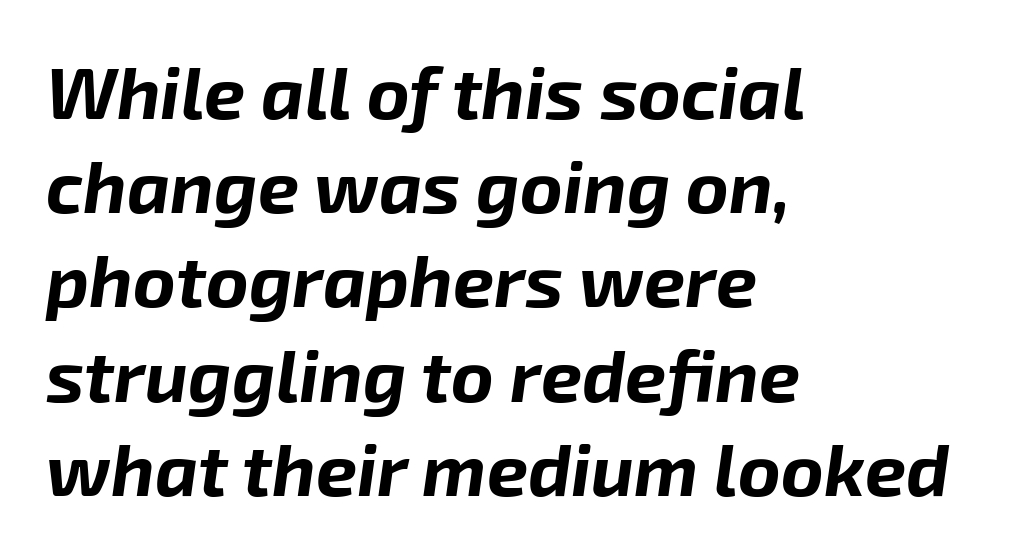
The image shows 73 px bold type, italic (leaning right); set left-aligned, normal line spacing (1.29x), normal letter spacing, not underlined; low stroke contrast and a medium x-height.
